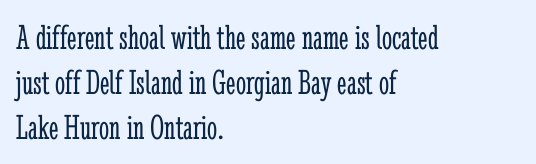
{"serif": "yes", "italic": "no", "bold": "no", "weight": "light", "width": "condensed", "stroke_contrast": "low", "x_height": "medium", "monospaced": "no", "underline": "no", "align": "left", "line_spacing": "normal", "line_spacing_ratio": 1.25, "letter_spacing": "normal", "letter_spacing_em": 0.0, "glyph_px": 36}
